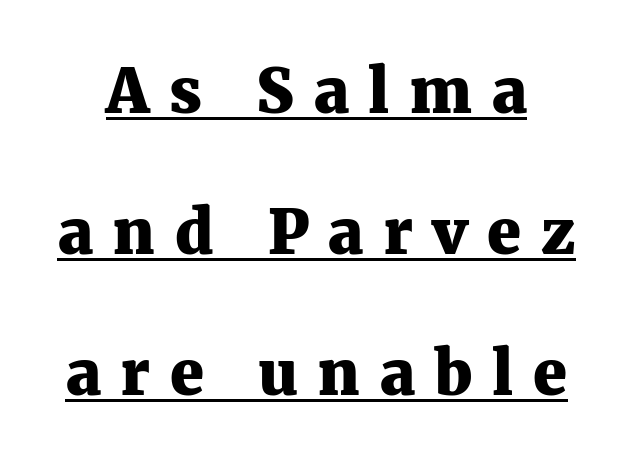
The image shows 61 px heavy serif type, upright; set centered, loose line spacing (2.31x), unusually wide letter spacing (+0.32 em), underlined; medium stroke contrast and a medium x-height.
